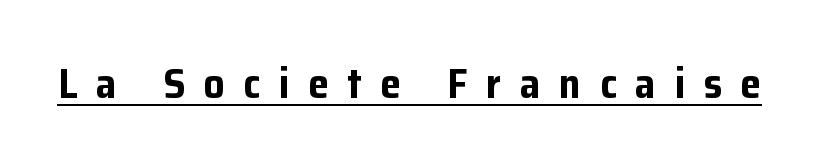
{"serif": "no", "italic": "no", "bold": "yes", "weight": "bold", "width": "normal", "stroke_contrast": "low", "x_height": "medium", "monospaced": "no", "underline": "yes", "letter_spacing": "wide", "letter_spacing_em": 0.44, "glyph_px": 42}
